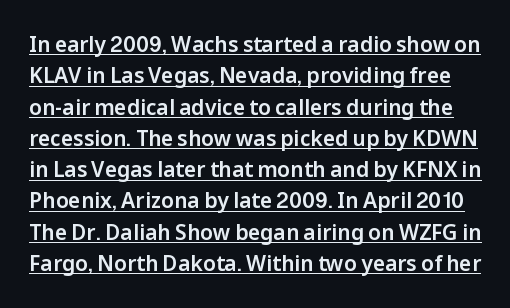
{"italic": "no", "underline": "yes", "line_spacing": "normal", "line_spacing_ratio": 1.49, "letter_spacing": "normal", "letter_spacing_em": 0.0, "glyph_px": 21}
